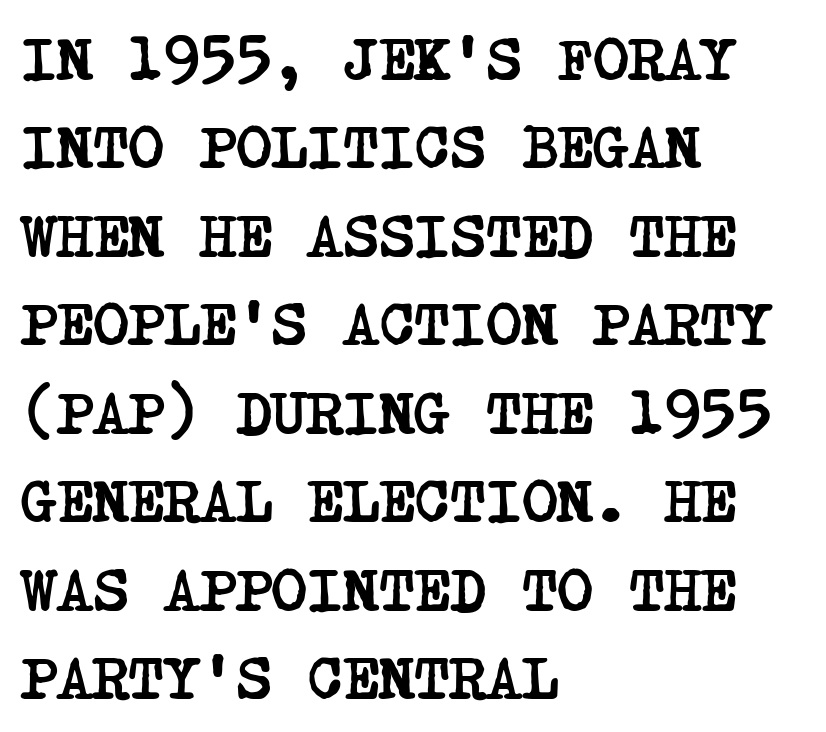
Honestly, the row spacing looks completely unremarkable. Teacher's note: observe the even left margin — that is flush-left alignment. Each glyph is drawn with heavy, bold strokes. This is serif lettering, the kind often seen in printed books. The space beneath each line is pristine and unruled.
